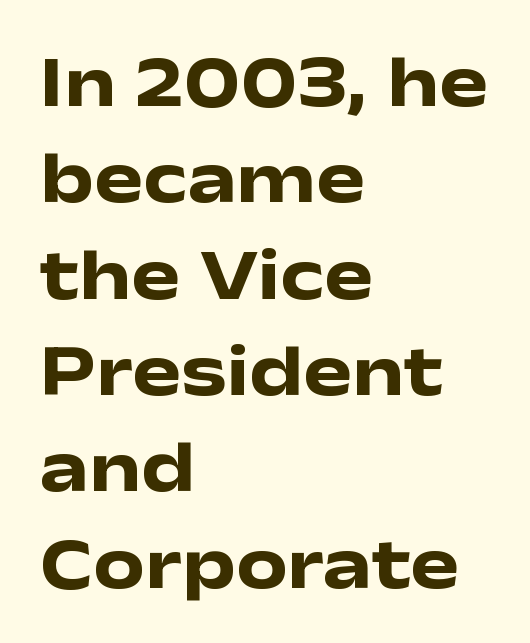
{"serif": "no", "italic": "no", "bold": "yes", "weight": "heavy", "width": "wide", "stroke_contrast": "low", "x_height": "medium", "monospaced": "no", "underline": "no", "align": "left", "line_spacing": "normal", "line_spacing_ratio": 1.32, "letter_spacing": "normal", "letter_spacing_em": 0.0, "glyph_px": 73}
